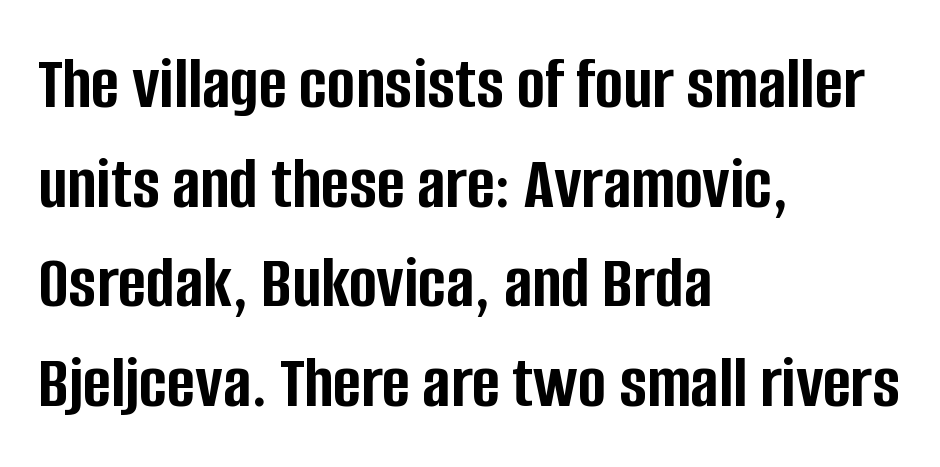
The image shows 76 px semibold, condensed sans-serif type, upright; set left-aligned, normal line spacing (1.31x), normal letter spacing, not underlined; low stroke contrast and a large x-height.
